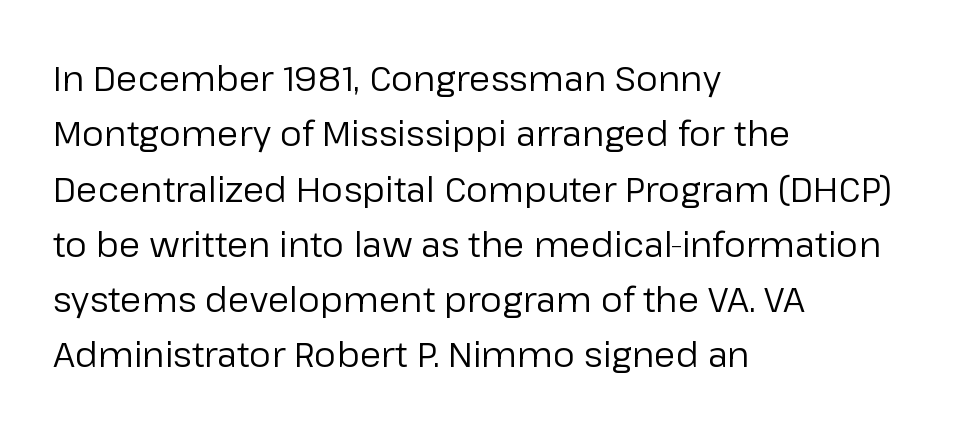
The letters stand straight up with perfectly vertical stems. A classic flush-left, rag-right setting is used for this passage. The passage shown is typed in a proportional face where columns would drift. Nothing sits at the stroke ends, so this counts as sans-serif. Decoration check: the copy has no underline.
